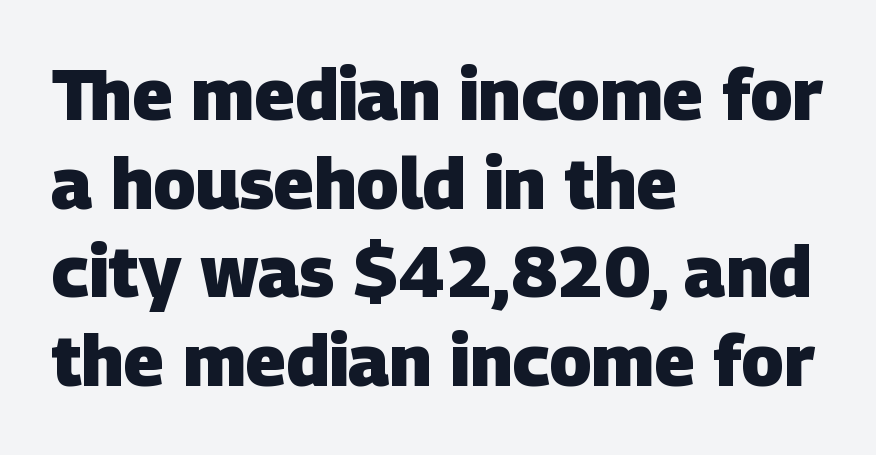
Q: Is the text bold? A: Yes.
Q: Is the typeface a serif or a sans-serif typeface? A: Sans-serif.
Q: Is the text underlined? A: No.
Q: How is the paragraph aligned? A: Left-aligned.
Q: Is the spacing between letters normal or unusually wide? A: Normal.
Q: Is the spacing between lines tight, normal or loose? A: Normal.
Q: Width (condensed, normal, or wide)? A: Normal.
Q: Stroke contrast? A: Low.
Q: x-height? A: Large.
Q: Monospaced? A: No.
